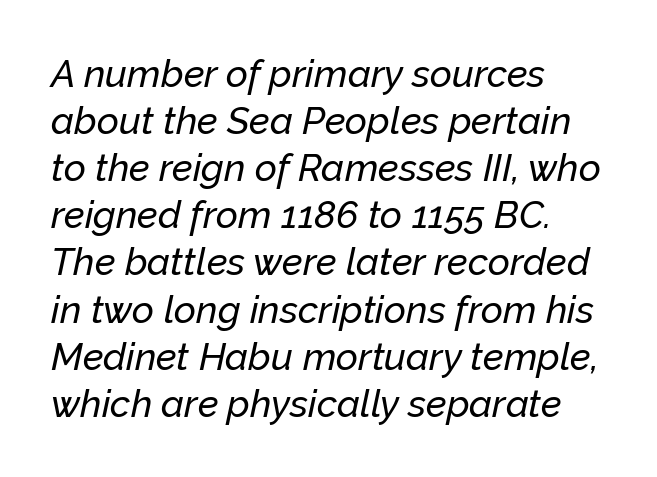
{"italic": "yes", "lean": "right", "slant_degrees": 12, "width": "normal", "stroke_contrast": "low", "x_height": "medium", "monospaced": "no", "underline": "no", "align": "left", "line_spacing_ratio": 1.24, "letter_spacing": "normal", "letter_spacing_em": 0.0, "glyph_px": 38}
